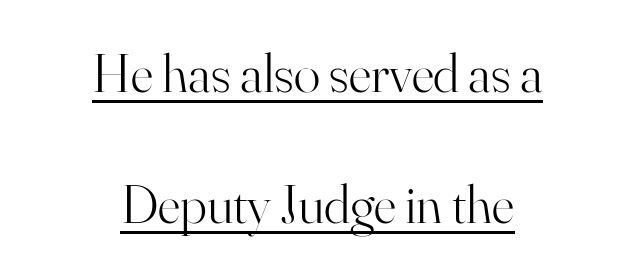
Q: Is the text bold? A: No.
Q: Is the text italic (slanted)? A: No, it is upright.
Q: Is the typeface a serif or a sans-serif typeface? A: Serif.
Q: Is the text underlined? A: Yes.
Q: How is the paragraph aligned? A: Centered.
Q: Is the spacing between letters normal or unusually wide? A: Normal.
Q: Is the spacing between lines tight, normal or loose? A: Loose.
Q: Width (condensed, normal, or wide)? A: Normal.
Q: Stroke contrast? A: High.
Q: x-height? A: Small.
Q: Monospaced? A: No.
